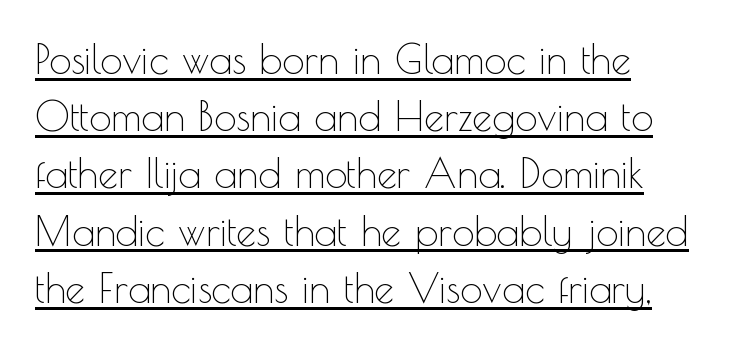
Short note: letters normally spaced. The letters stand straight up with perfectly vertical stems. The rendering uses natural spacing where letterforms have individual widths. The words here are underlined.
